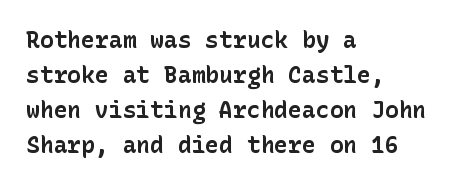
Q: Is the text bold? A: Yes.
Q: Is the text italic (slanted)? A: No, it is upright.
Q: Is the text underlined? A: No.
Q: How is the paragraph aligned? A: Left-aligned.
Q: Is the spacing between letters normal or unusually wide? A: Normal.
Q: Is the spacing between lines tight, normal or loose? A: Normal.
